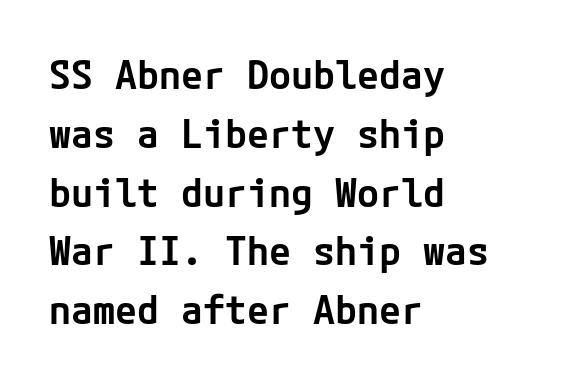
Q: Is the text bold? A: Semi-bold.
Q: Is the text italic (slanted)? A: No, it is upright.
Q: Is the typeface a serif or a sans-serif typeface? A: Sans-serif.
Q: Is the text underlined? A: No.
Q: How is the paragraph aligned? A: Left-aligned.
Q: Is the spacing between letters normal or unusually wide? A: Normal.
Q: Is the spacing between lines tight, normal or loose? A: Normal.
Q: Width (condensed, normal, or wide)? A: Normal.
Q: Stroke contrast? A: Low.
Q: x-height? A: Medium.
